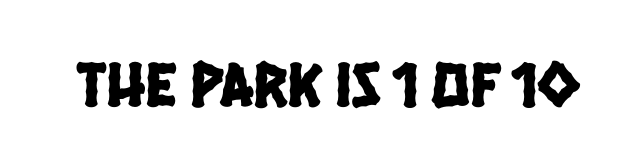
A typesetter would call this proportional, since set widths differ per character. Each row of text sits above clean, open space. To sum up the face: it is a sans, with no serifs. The type is set solid horizontally, with unmodified tracking.
